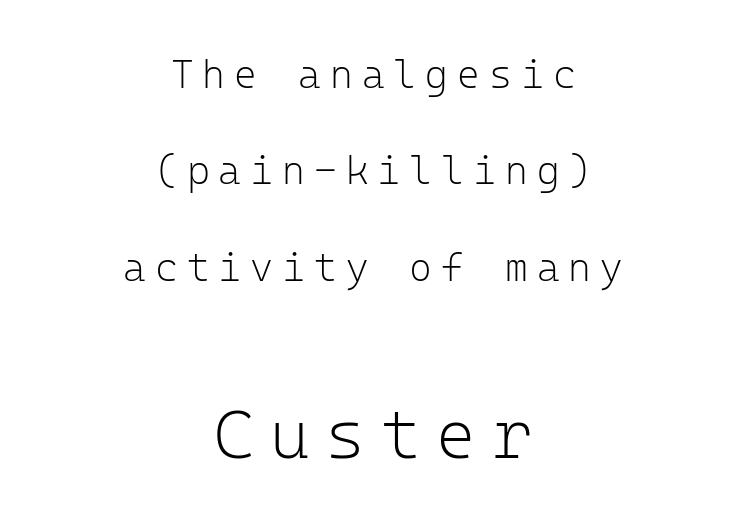
{"serif": "no", "italic": "no", "bold": "no", "weight": "light", "width": "normal", "stroke_contrast": "low", "x_height": "medium", "monospaced": "yes", "underline": "no", "align": "center", "line_spacing": "loose", "line_spacing_ratio": 2.47, "letter_spacing": "wide", "letter_spacing_em": 0.23, "larger_block": "second", "size_ratio": 1.74, "glyph_px": 68}
